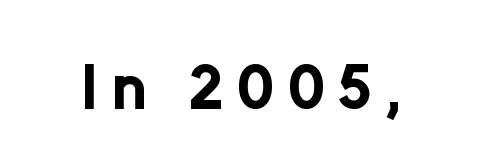
The image shows 64 px bold sans-serif type, upright; set not underlined; low stroke contrast and a medium x-height.
